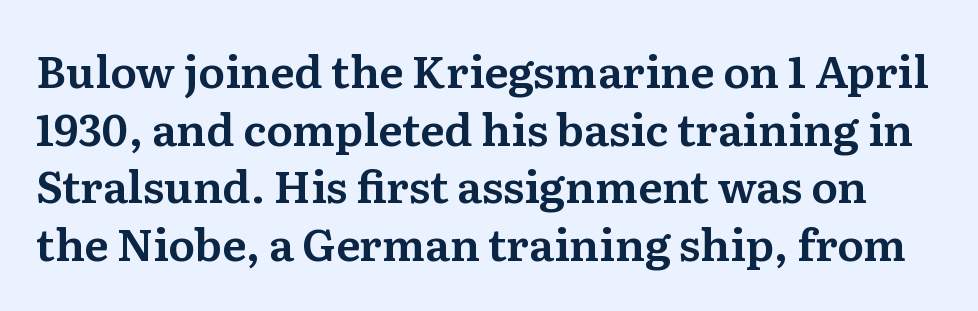
The image shows 44 px serif type, upright; set normal line spacing (1.31x), normal letter spacing, not underlined; medium stroke contrast and a medium x-height.
